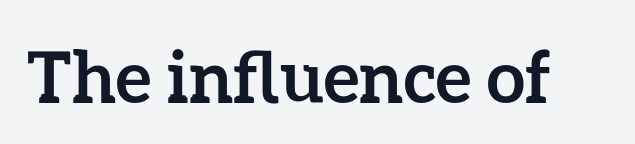
The image shows 70 px semibold type, upright; set normal letter spacing, not underlined; low stroke contrast and a medium x-height.
